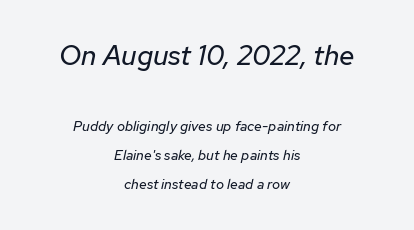
Clear beneath every line of the passage. The paragraph has two soft edges and a firm central axis. Observe the lean: these are italic letterforms. Nothing heavy about these letters — not bold at all. Is the lower block the larger one? No — the upper block carries the bigger type.
